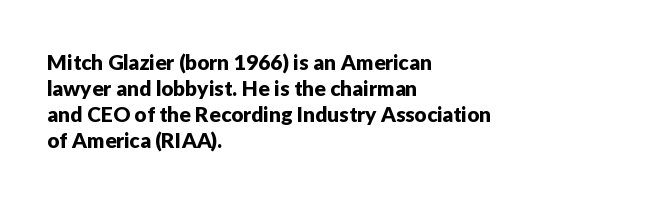
The image shows 21 px text type, upright; set left-aligned, line spacing 1.24x, normal letter spacing, not underlined.
